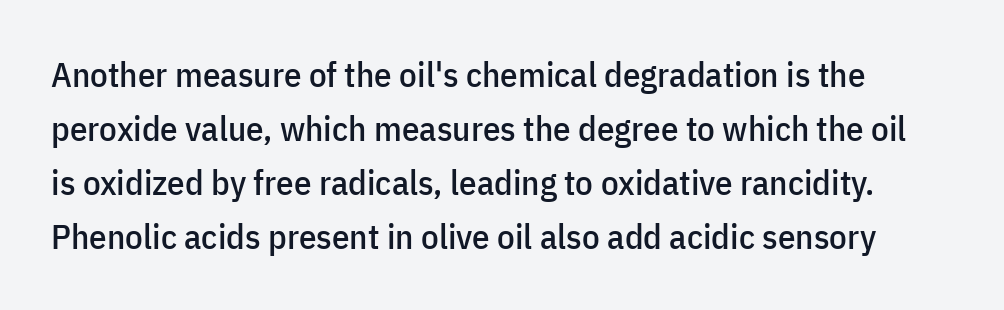
Q: Is the text italic (slanted)? A: No, it is upright.
Q: Is the typeface a serif or a sans-serif typeface? A: Sans-serif.
Q: Is the text underlined? A: No.
Q: Is the spacing between letters normal or unusually wide? A: Normal.
Q: Is the spacing between lines tight, normal or loose? A: Normal.
Q: Width (condensed, normal, or wide)? A: Condensed.
Q: Stroke contrast? A: Low.
Q: x-height? A: Medium.
Q: Monospaced? A: No.
